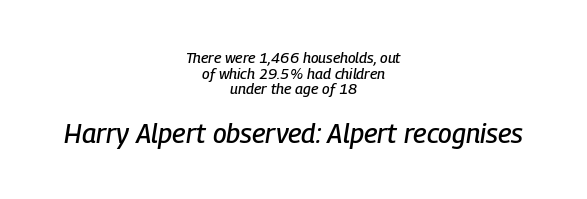
{"italic": "yes", "lean": "right", "slant_degrees": 9, "underline": "no", "align": "center", "line_spacing": "tight", "line_spacing_ratio": 1.04, "letter_spacing": "normal", "letter_spacing_em": 0.0, "larger_block": "second", "size_ratio": 1.8, "glyph_px": 27}
